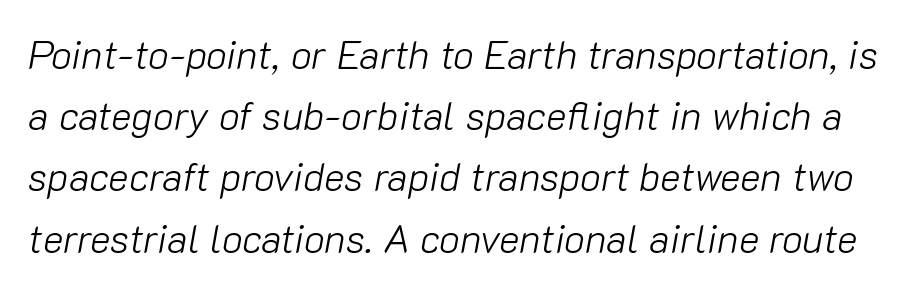
Think standard paragraph weight, or any step lighter than that. The line-height multiplier appears to be the usual default. You could not count columns in this text — the font is proportionally spaced. Tracking here is standard; glyphs follow each other at the usual distance. Every character sits at an angle, as italics do. Has an underline been added? It has not.
